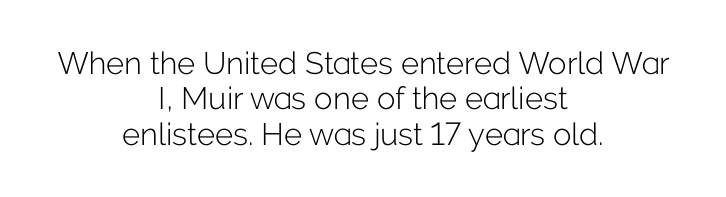
Is this a fixed-width face? No — the glyphs have proportional, varying widths. Is there much room between lines? No — they nearly touch. Each stroke keeps to a modest, everyday thickness or less. The axis of the letterforms is exactly vertical. Each letter's strokes conclude bluntly, with no projecting serifs. The specimen omits any rule beneath the text block's lines.
